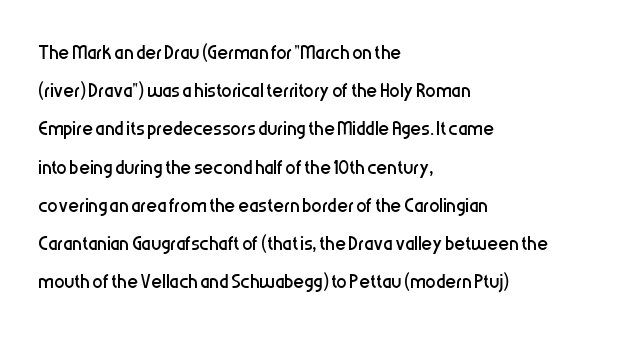
The vertical gap from one line to the next is medium. Quick note: underline off. The characters are drawn with everyday or finer stroke widths. A typesetter would mark this as roman, not italic. Caption: multi-line text, flush left, ragged right.
